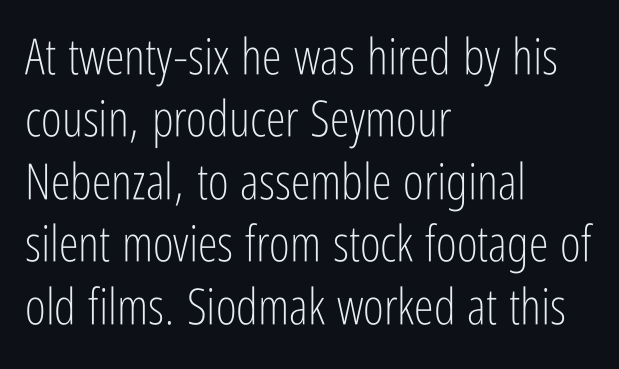
The typesetter chose a ragged-right arrangement here. The face used here is proportionally spaced, like ordinary book or web type. These glyphs show unthickened strokes, regular width or finer. The letterforms sit shoulder to shoulder at normal distance.
